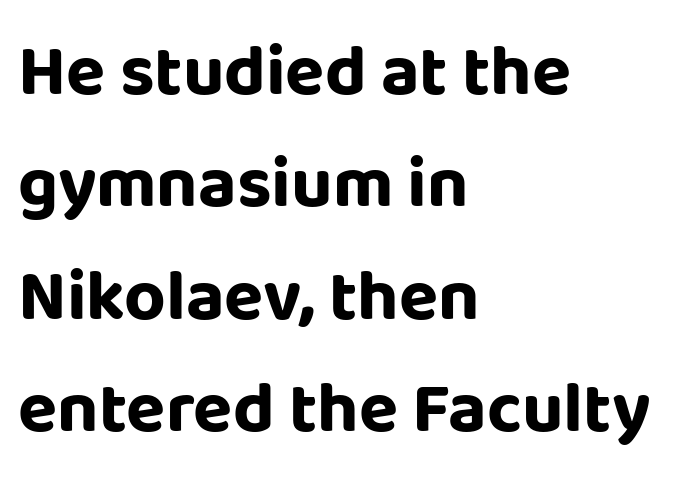
The image shows 72 px bold sans-serif type, upright; set left-aligned, normal line spacing (1.56x), normal letter spacing, not underlined; low stroke contrast and a large x-height.
